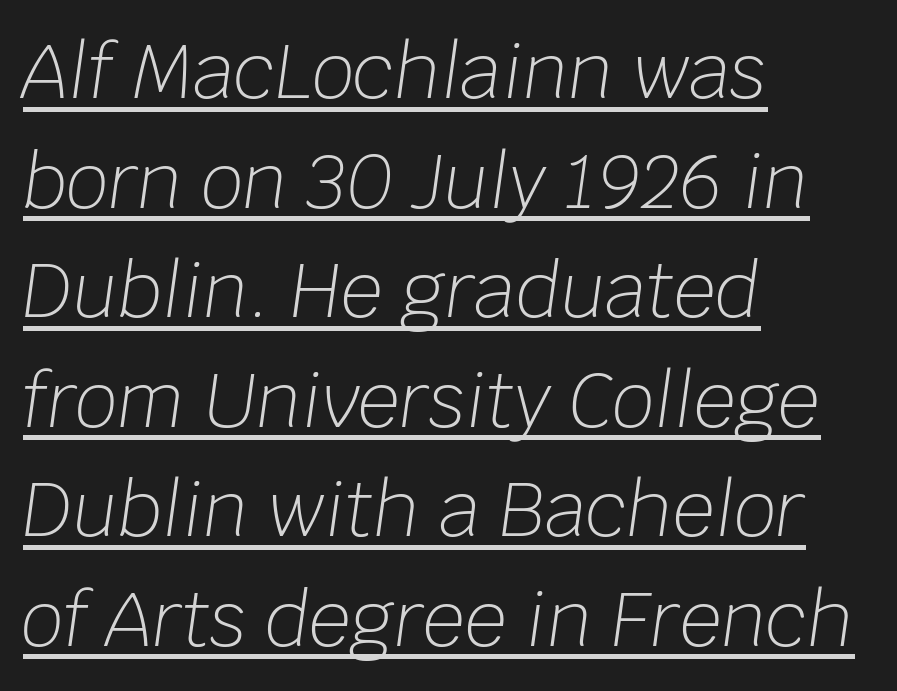
The image shows 74 px light type, italic (leaning right); set left-aligned, normal line spacing (1.48x), normal letter spacing, underlined; low stroke contrast and a large x-height.
